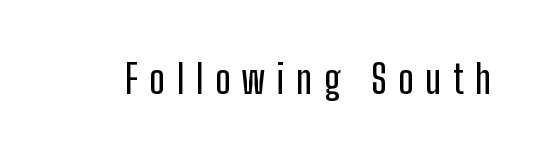
The image shows 40 px condensed sans-serif type, upright; set unusually wide letter spacing (+0.29 em), not underlined; low stroke contrast and a medium x-height.
